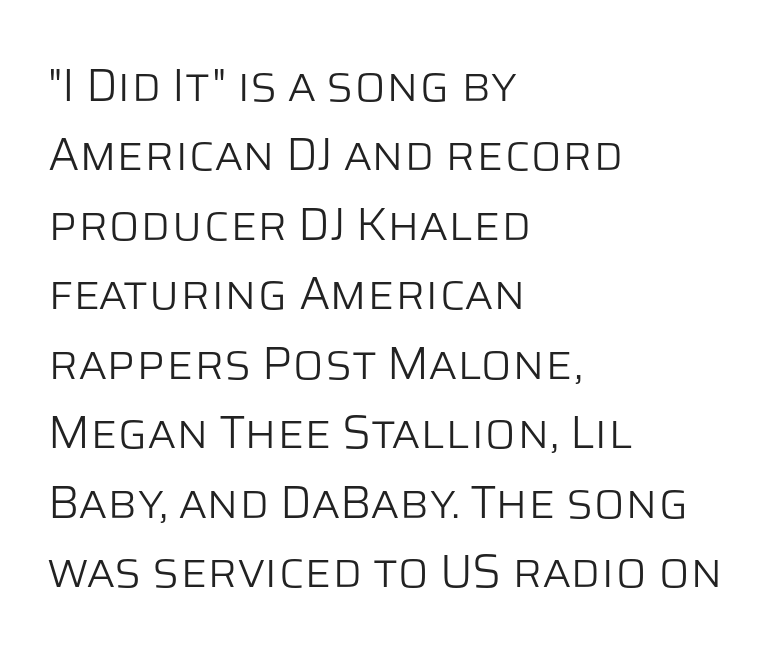
The image shows 46 px light sans-serif type, upright; set left-aligned, normal line spacing (1.51x), normal letter spacing, not underlined; low stroke contrast and a large x-height.
